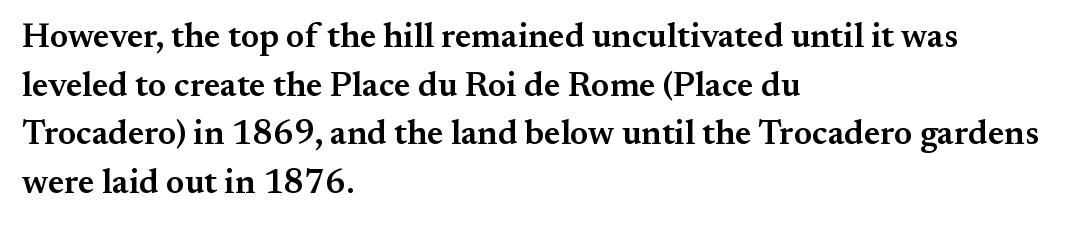
The lines sit at an ordinary, default distance from one another. You can tell from the footed stems that serif type was used. On the weight axis this lands at semibold, roughly 600. The face used here is proportionally spaced, like ordinary book or web type. The passage is arranged the way most books set body copy — flush left. The gap between lines stays unmarked.
